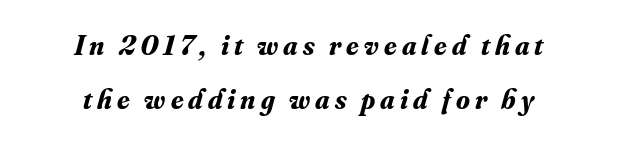
The image shows 28 px bold serif type, italic (leaning right); set centered, loose line spacing (1.94x), not underlined; medium stroke contrast and a small x-height.
